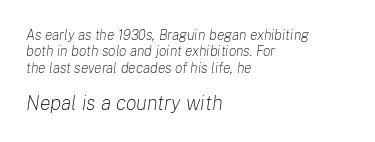
Q: Is the text bold? A: No.
Q: Is the text italic (slanted)? A: Yes, it leans right by about 8 degrees.
Q: Is the text underlined? A: No.
Q: How is the paragraph aligned? A: Left-aligned.
Q: Is the spacing between letters normal or unusually wide? A: Normal.
Q: Which block of text is set in a larger size, the first (top) or the second (bottom)? A: The second (bottom) one.
